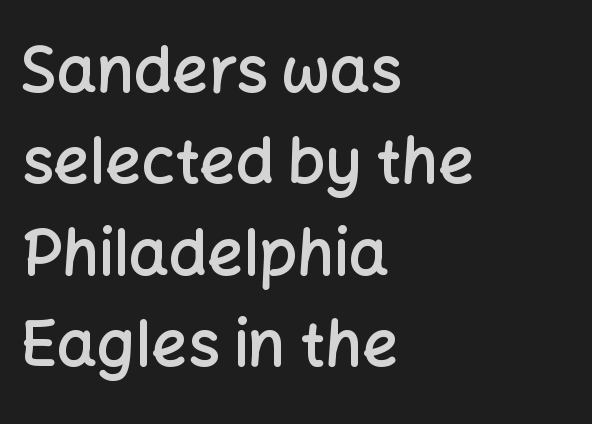
Q: Is the text bold? A: Semi-bold.
Q: Is the text italic (slanted)? A: No, it is upright.
Q: Is the typeface a serif or a sans-serif typeface? A: Sans-serif.
Q: Is the text underlined? A: No.
Q: How is the paragraph aligned? A: Left-aligned.
Q: Is the spacing between letters normal or unusually wide? A: Normal.
Q: Is the spacing between lines tight, normal or loose? A: Normal.
Q: Width (condensed, normal, or wide)? A: Normal.
Q: Stroke contrast? A: Low.
Q: x-height? A: Medium.
Q: Monospaced? A: No.
